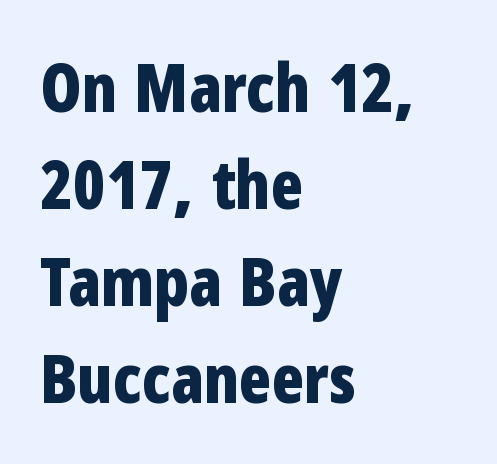
The image shows 67 px bold, condensed sans-serif type, upright; set left-aligned, normal line spacing (1.45x), normal letter spacing, not underlined; low stroke contrast and a medium x-height.
